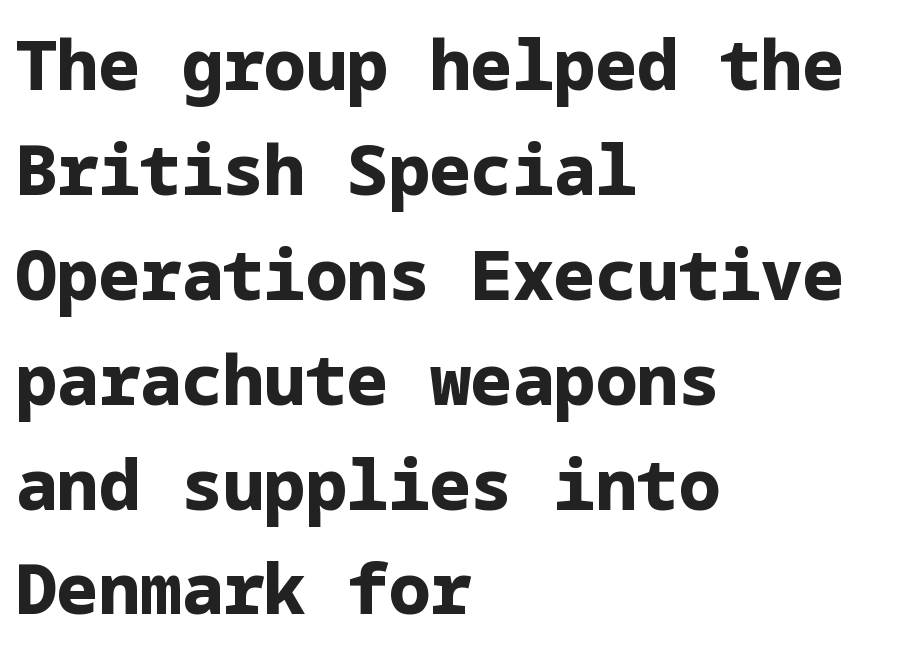
Each line starts at the same left margin while the right side varies. The space directly below the letters is spotless. Here the glyphs are tracked normally, forming tight word shapes. Type style note: lacks serifs.
